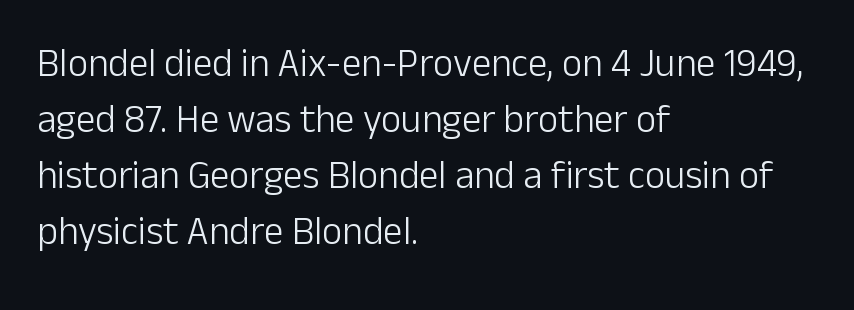
The image shows 39 px light sans-serif type, upright; set left-aligned, normal line spacing (1.44x), normal letter spacing, not underlined; low stroke contrast and a medium x-height.
